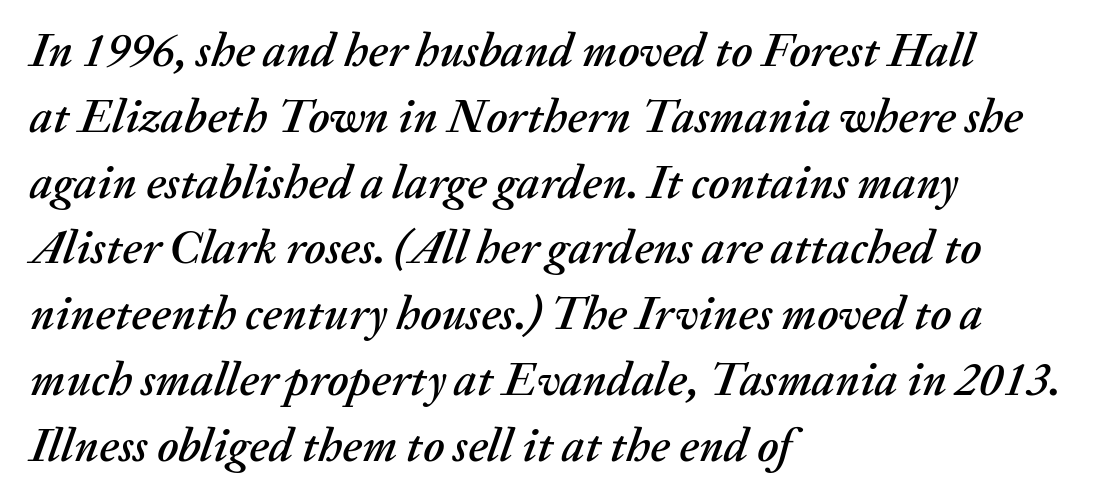
Q: Is the text italic (slanted)? A: Yes, it leans right by about 20 degrees.
Q: Is the text underlined? A: No.
Q: How is the paragraph aligned? A: Left-aligned.
Q: Is the spacing between letters normal or unusually wide? A: Normal.
Q: Is the spacing between lines tight, normal or loose? A: Normal.
Q: Width (condensed, normal, or wide)? A: Normal.
Q: Stroke contrast? A: Medium.
Q: x-height? A: Medium.
Q: Monospaced? A: No.
